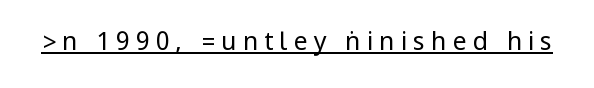
{"italic": "no", "bold": "no", "underline": "yes", "letter_spacing": "wide", "letter_spacing_em": 0.24, "glyph_px": 25}
